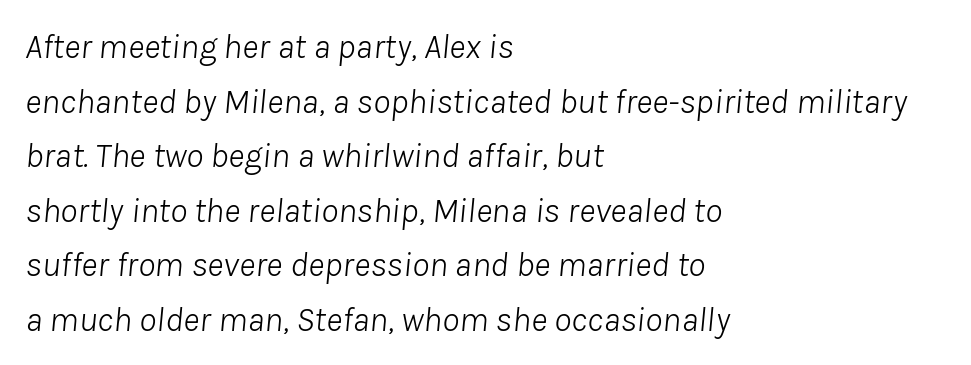
Q: Is the text bold? A: No.
Q: Is the text italic (slanted)? A: Yes, it leans right by about 8 degrees.
Q: Is the text underlined? A: No.
Q: How is the paragraph aligned? A: Left-aligned.
Q: Is the spacing between letters normal or unusually wide? A: Normal.
Q: Is the spacing between lines tight, normal or loose? A: Normal.
Q: Width (condensed, normal, or wide)? A: Normal.
Q: Stroke contrast? A: Low.
Q: x-height? A: Medium.
Q: Monospaced? A: No.
